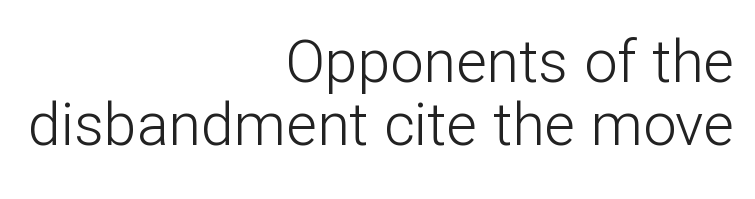
Every row of glyphs terminates at an identical x-position on the right. The passage shown stacks its lines with hardly any gap. The typeface chosen for these lines omits serifs. Underline: absent. Characters follow at the spacing the type designer built in.
